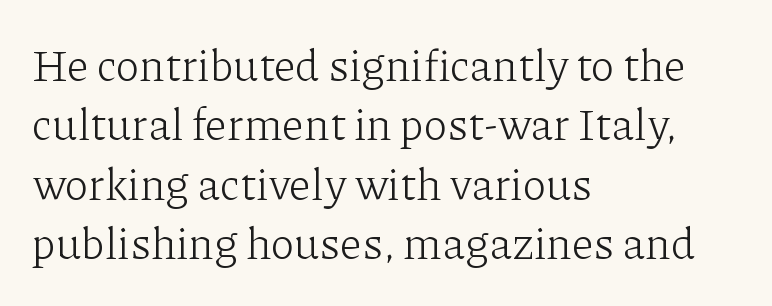
The image shows 44 px light serif type, upright; set left-aligned, normal line spacing (1.35x), normal letter spacing, not underlined; low stroke contrast and a medium x-height.
